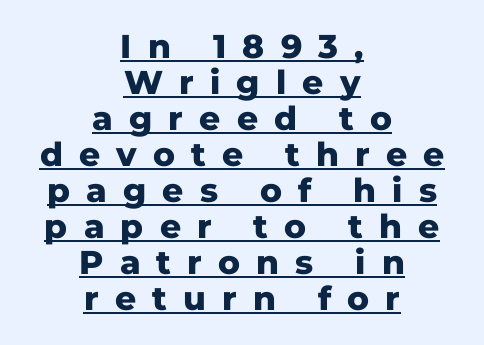
Q: Is the text bold? A: Yes.
Q: Is the text italic (slanted)? A: No, it is upright.
Q: Is the typeface a serif or a sans-serif typeface? A: Sans-serif.
Q: Is the text underlined? A: Yes.
Q: How is the paragraph aligned? A: Centered.
Q: Is the spacing between letters normal or unusually wide? A: Unusually wide.
Q: Is the spacing between lines tight, normal or loose? A: Tight.
Q: Width (condensed, normal, or wide)? A: Normal.
Q: Stroke contrast? A: Low.
Q: x-height? A: Medium.
Q: Monospaced? A: No.
